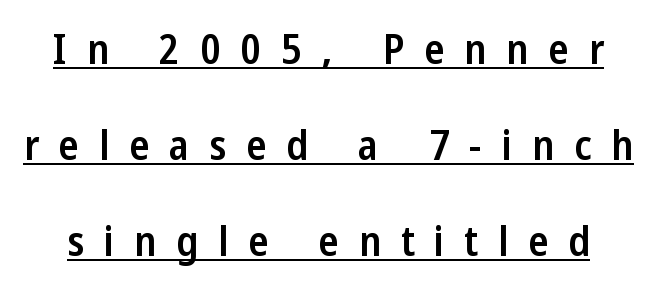
{"serif": "no", "italic": "no", "bold": "semi", "weight": "semibold", "width": "condensed", "stroke_contrast": "low", "x_height": "medium", "monospaced": "no", "underline": "yes", "line_spacing": "loose", "line_spacing_ratio": 2.29, "letter_spacing": "wide", "letter_spacing_em": 0.47, "glyph_px": 42}
